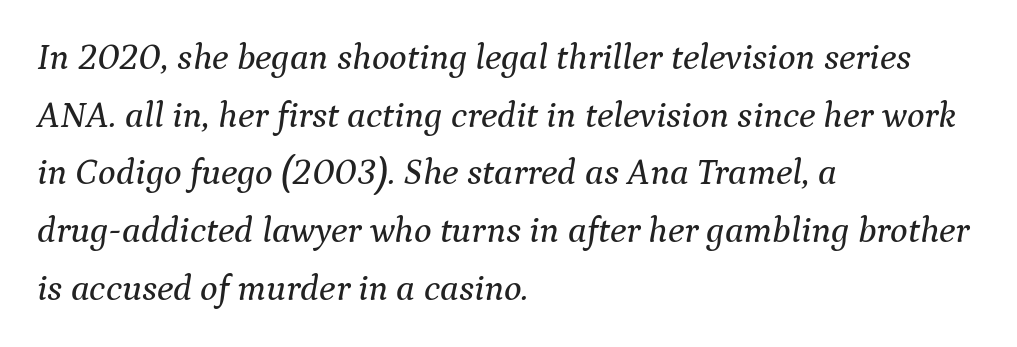
Q: Is the text italic (slanted)? A: Yes, it leans right by about 9 degrees.
Q: Is the typeface a serif or a sans-serif typeface? A: Serif.
Q: Is the text underlined? A: No.
Q: How is the paragraph aligned? A: Left-aligned.
Q: Is the spacing between letters normal or unusually wide? A: Normal.
Q: Is the spacing between lines tight, normal or loose? A: Normal.
Q: Width (condensed, normal, or wide)? A: Normal.
Q: Stroke contrast? A: Medium.
Q: x-height? A: Medium.
Q: Monospaced? A: No.
